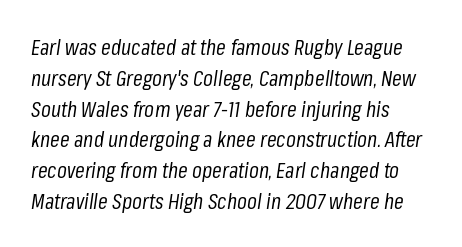
Q: Is the text bold? A: No.
Q: Is the text italic (slanted)? A: Yes, it leans right by about 8 degrees.
Q: Is the text underlined? A: No.
Q: How is the paragraph aligned? A: Left-aligned.
Q: Is the spacing between letters normal or unusually wide? A: Normal.
Q: Is the spacing between lines tight, normal or loose? A: Normal.
